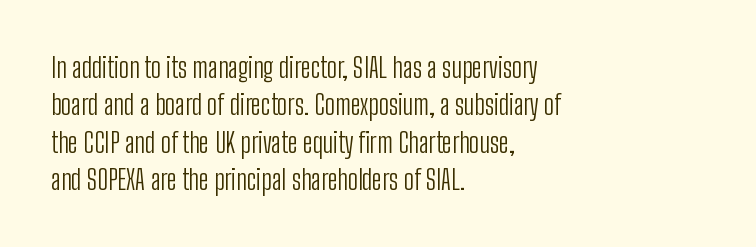
Q: Is the text bold? A: No.
Q: Is the text italic (slanted)? A: No, it is upright.
Q: Is the text underlined? A: No.
Q: How is the paragraph aligned? A: Left-aligned.
Q: Is the spacing between letters normal or unusually wide? A: Normal.
Q: Is the spacing between lines tight, normal or loose? A: Normal.
